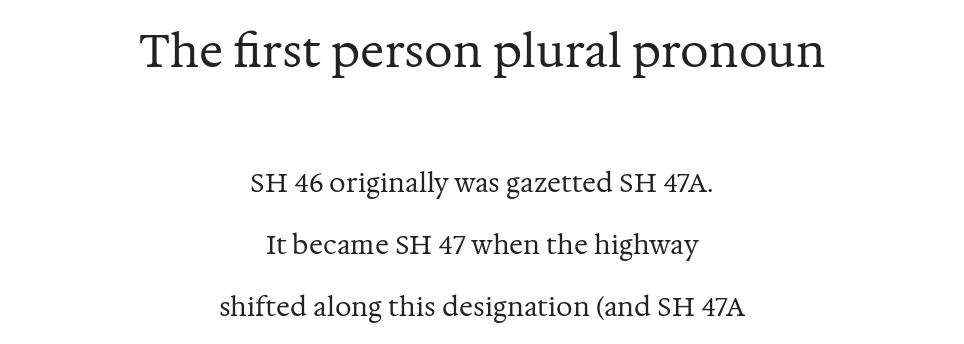
Q: Is the text bold? A: No.
Q: Is the text italic (slanted)? A: No, it is upright.
Q: Is the typeface a serif or a sans-serif typeface? A: Serif.
Q: Is the text underlined? A: No.
Q: How is the paragraph aligned? A: Centered.
Q: Is the spacing between letters normal or unusually wide? A: Normal.
Q: Is the spacing between lines tight, normal or loose? A: Loose.
Q: Which block of text is set in a larger size, the first (top) or the second (bottom)? A: The first (top) one.
Q: Width (condensed, normal, or wide)? A: Normal.
Q: Stroke contrast? A: Medium.
Q: x-height? A: Medium.
Q: Monospaced? A: No.
